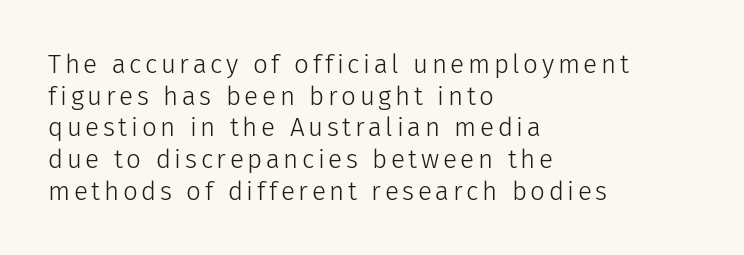
Q: Is the text bold? A: No.
Q: Is the text italic (slanted)? A: No, it is upright.
Q: Is the text underlined? A: No.
Q: How is the paragraph aligned? A: Left-aligned.
